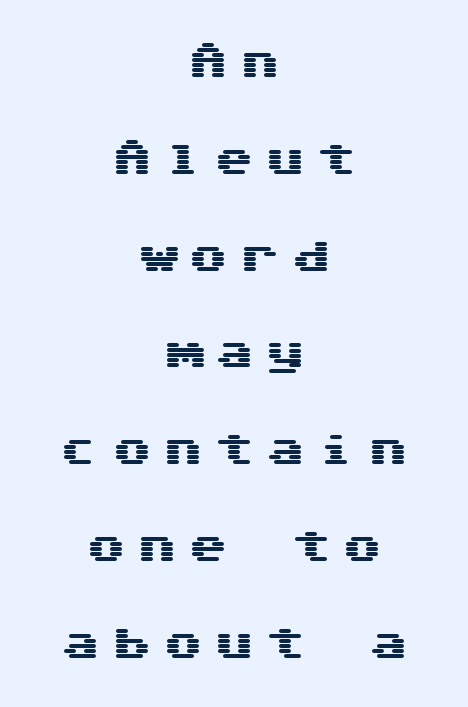
Horizontally, the lines are justified to the midpoint only. The type sits square on the baseline with zero lean. Serif or sans? Sans — the stroke terminals are bare. Each word looks stretched out because of the extra space between its letters.
